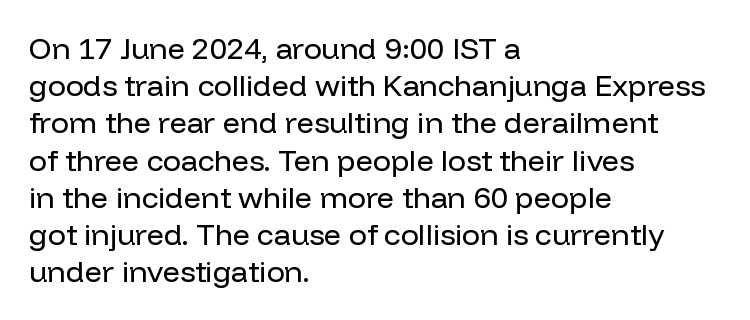
{"serif": "no", "italic": "no", "bold": "no", "weight": "regular", "width": "normal", "stroke_contrast": "low", "x_height": "medium", "monospaced": "no", "underline": "no", "align": "left", "line_spacing_ratio": 1.24, "letter_spacing": "normal", "letter_spacing_em": 0.0, "glyph_px": 30}
